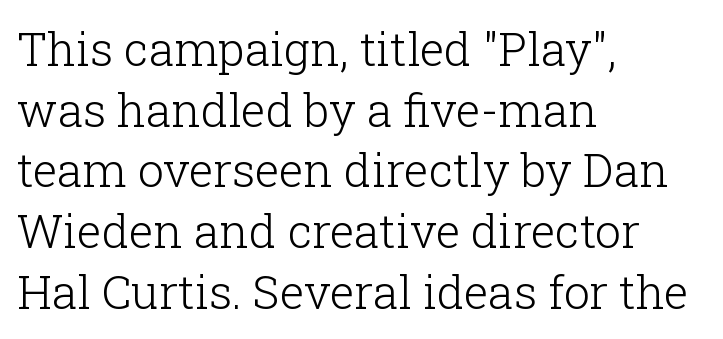
Bare-footed words on every line. You could call the tracking neutral — neither tight nor loose. Notice how the passage keeps a crisp vertical edge on the left only. These lines were composed using upright roman letters. Are there feet on the stems? There are — it's a serif.
